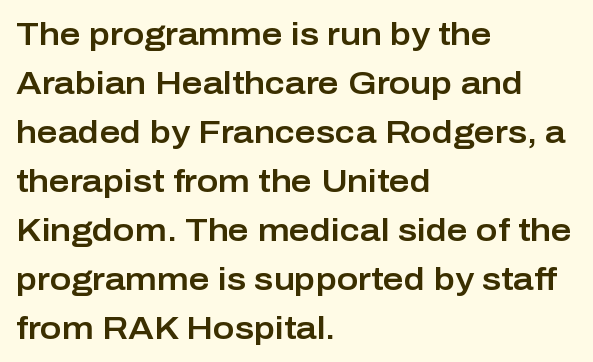
Q: Is the text italic (slanted)? A: No, it is upright.
Q: Is the typeface a serif or a sans-serif typeface? A: Sans-serif.
Q: Is the text underlined? A: No.
Q: How is the paragraph aligned? A: Left-aligned.
Q: Is the spacing between letters normal or unusually wide? A: Normal.
Q: Is the spacing between lines tight, normal or loose? A: Normal.
Q: Width (condensed, normal, or wide)? A: Normal.
Q: Stroke contrast? A: Low.
Q: x-height? A: Medium.
Q: Monospaced? A: No.
